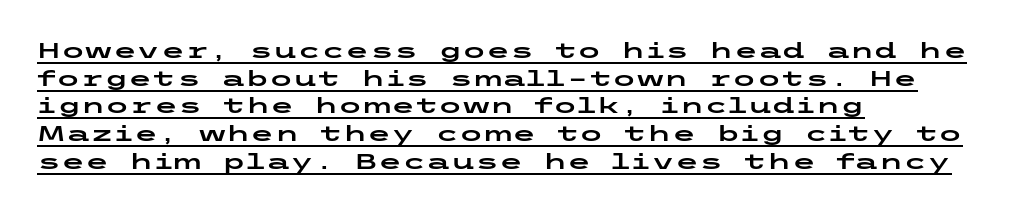
Decoration check: the copy is underlined. Where is the straight margin? On the left. Vertically, the passage feels balanced, rows spaced as you'd expect. Italic? Not at all — the glyphs are vertical. Look at the tracking — it's just the regular setting, nothing added.
